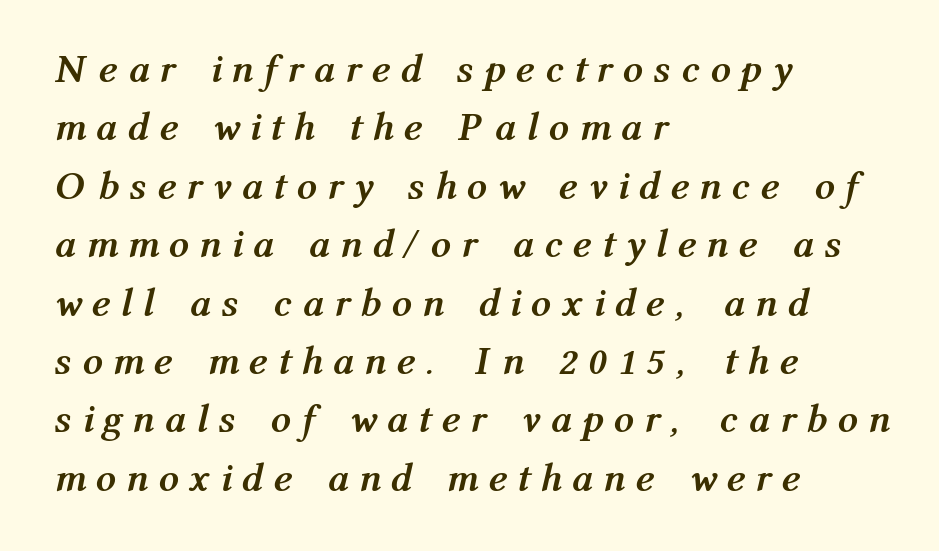
These words are printed bold, with thick strokes throughout. Letters rest on an invisible, unmarked baseline. Tracking value appears strongly positive — letters spread wide. In terms of leading, this rendering sits right in the middle.
